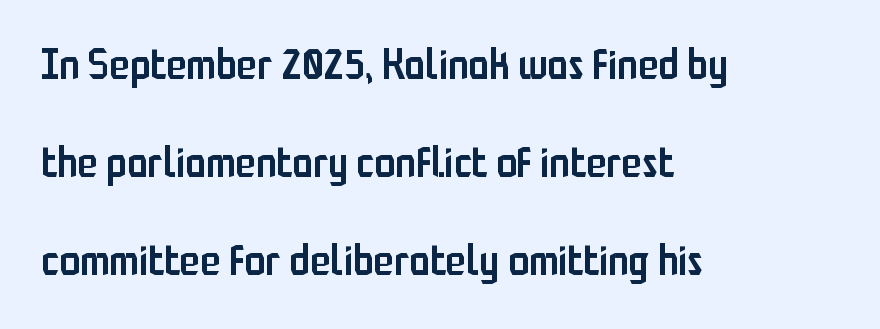
The image shows 42 px semibold, condensed sans-serif type, upright; set left-aligned, loose line spacing (2.33x), normal letter spacing, not underlined; low stroke contrast and a medium x-height.
